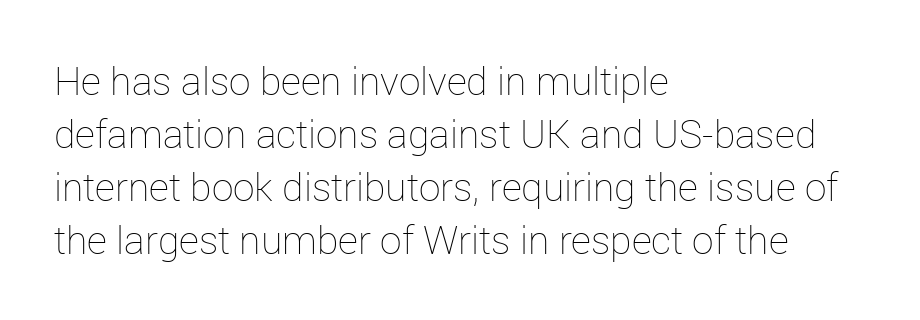
{"italic": "no", "bold": "no", "weight": "thin", "width": "normal", "stroke_contrast": "low", "x_height": "medium", "monospaced": "no", "underline": "no", "align": "left", "line_spacing": "normal", "line_spacing_ratio": 1.36, "letter_spacing": "normal", "letter_spacing_em": 0.0, "glyph_px": 39}
